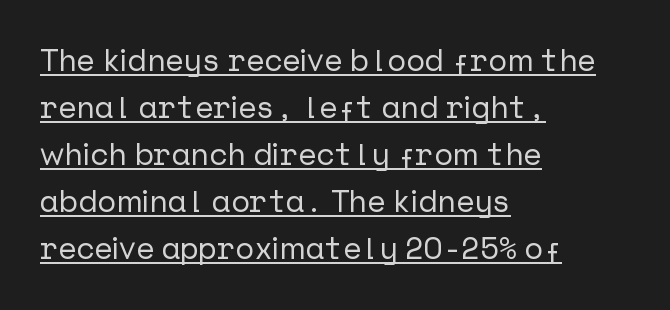
{"serif": "no", "italic": "no", "width": "normal", "stroke_contrast": "low", "x_height": "medium", "underline": "yes", "align": "left", "line_spacing": "normal", "line_spacing_ratio": 1.52, "letter_spacing": "normal", "letter_spacing_em": 0.0, "glyph_px": 31}
